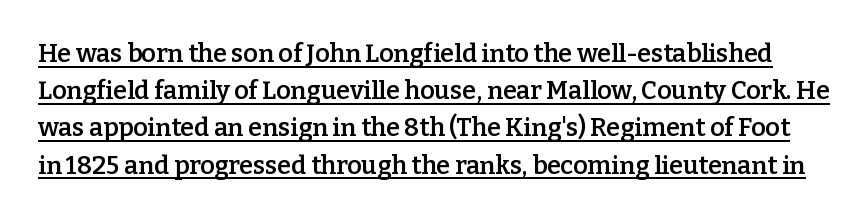
Q: Is the text bold? A: Semi-bold.
Q: Is the text italic (slanted)? A: No, it is upright.
Q: Is the text underlined? A: Yes.
Q: Is the spacing between letters normal or unusually wide? A: Normal.
Q: Is the spacing between lines tight, normal or loose? A: Normal.
